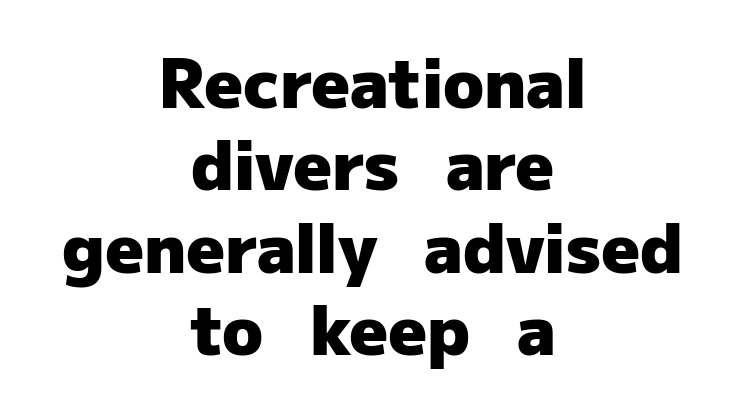
You can tell from the bare stems that sans-serif type was used. The face used here is rendered with its standard letterfit. The glyphs are unaccompanied by any horizontal stroke below them. Italic? Not at all — the glyphs are vertical.
